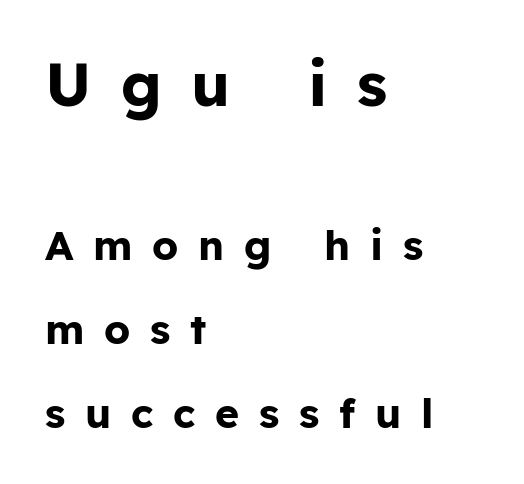
{"serif": "no", "italic": "no", "bold": "yes", "weight": "bold", "width": "normal", "stroke_contrast": "low", "x_height": "medium", "monospaced": "no", "underline": "no", "align": "left", "line_spacing": "loose", "line_spacing_ratio": 2.05, "letter_spacing": "wide", "letter_spacing_em": 0.48, "larger_block": "first", "size_ratio": 1.49, "glyph_px": 61}
